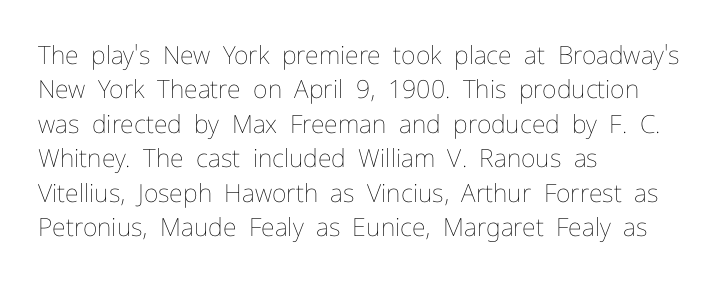
Spacing between characters is what you'd get straight out of the box. The passage shown is not underscored anywhere. The lines in this sample share a left origin and differ only in where they stop. The lines sit at an ordinary, default distance from one another. Is the type heavy? It reads as light-to-regular instead.
